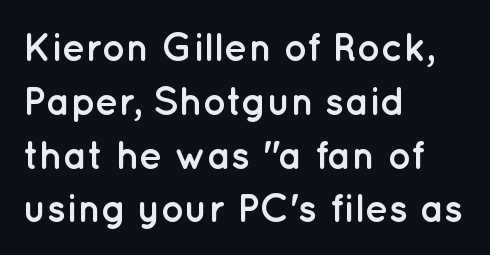
The image shows 39 px semibold sans-serif type, upright; set left-aligned, normal line spacing (1.38x), normal letter spacing, not underlined; low stroke contrast and a medium x-height.
